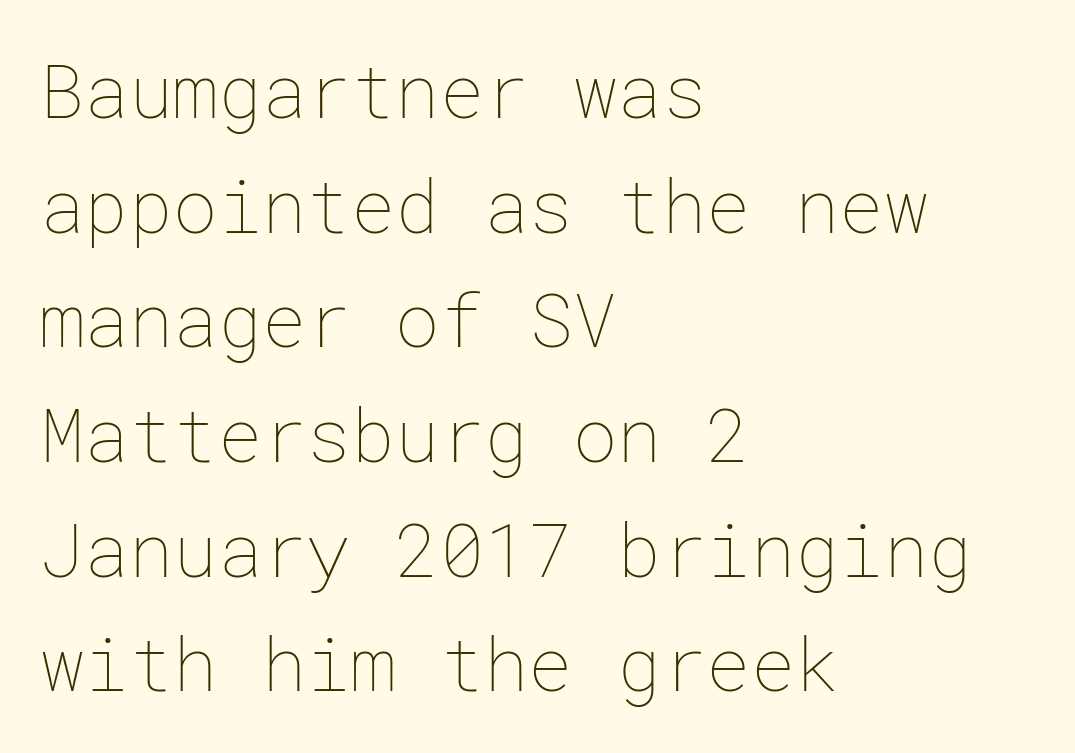
{"italic": "no", "bold": "no", "weight": "thin", "width": "normal", "stroke_contrast": "low", "x_height": "medium", "underline": "no", "align": "left", "line_spacing": "normal", "line_spacing_ratio": 1.55, "letter_spacing": "normal", "letter_spacing_em": 0.0, "glyph_px": 74}
